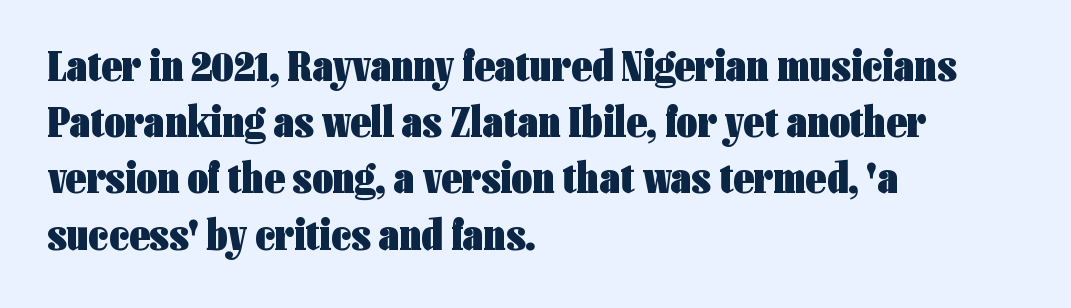
This sample uses a sans-serif face. The specimen omits any rule beneath the text block's lines. Note the varied advance widths — an 'i' is clearly narrower than an 'm'. Whoever set this chose a conventional vertical rhythm. Where is the straight margin? On the left. The letters stand straight up with perfectly vertical stems.
